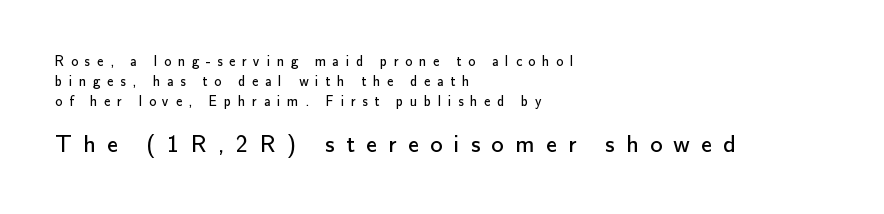
The space beneath each line is pristine and unruled. These glyphs show unthickened strokes, regular width or finer. Spacing between characters has been opened up far beyond the box default. The passage is arranged the way most books set body copy — flush left. The rendering uses a moderate line-height, typical for paragraphs. Caption: upper text group reduced, lower text group enlarged.
